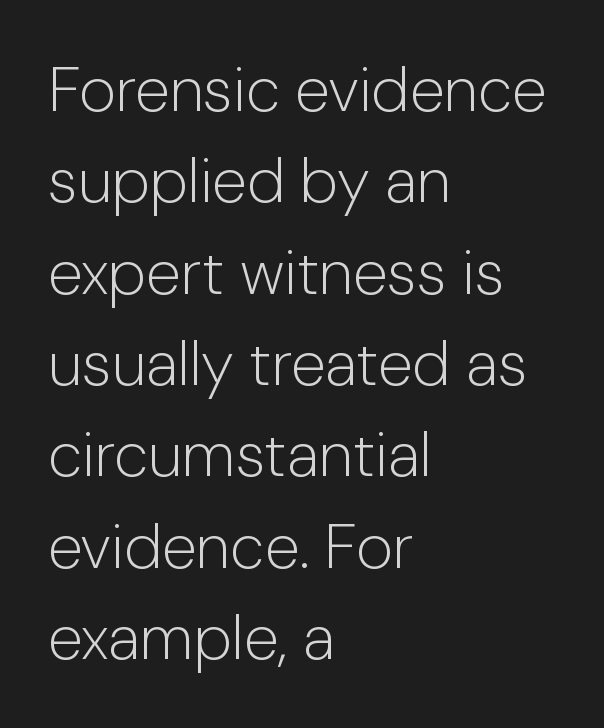
The image shows 63 px light sans-serif type, upright; set left-aligned, normal line spacing (1.45x), normal letter spacing, not underlined; low stroke contrast and a medium x-height.
